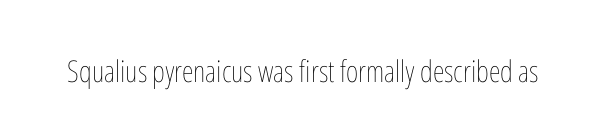
{"italic": "no", "bold": "no", "weight": "thin", "width": "condensed", "stroke_contrast": "low", "x_height": "medium", "monospaced": "no", "underline": "no", "letter_spacing": "normal", "letter_spacing_em": 0.0, "glyph_px": 30}
